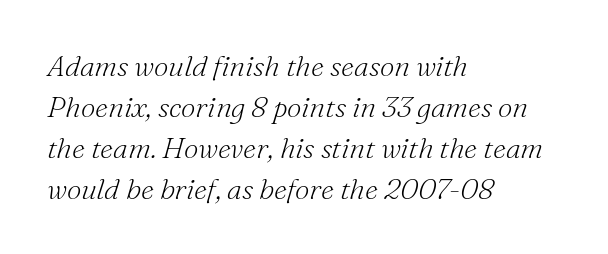
You could not count columns in this text — the font is proportionally spaced. The passage shown leans; its letterforms are oblique. All the whitespace from short lines collects on the right. Is the stroke heavy? The answer is a plain regular-or-lighter.
